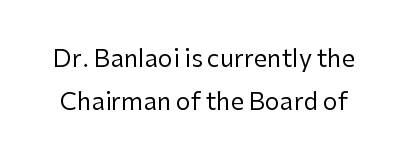
{"italic": "no", "bold": "no", "underline": "no", "line_spacing_ratio": 1.8, "letter_spacing": "normal", "letter_spacing_em": 0.0, "glyph_px": 24}
